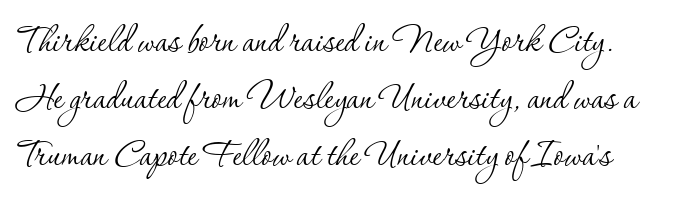
{"serif": "yes", "bold": "no", "weight": "thin", "width": "normal", "stroke_contrast": "low", "x_height": "small", "monospaced": "no", "underline": "no", "line_spacing_ratio": 1.24, "letter_spacing": "normal", "letter_spacing_em": 0.0, "glyph_px": 46}
